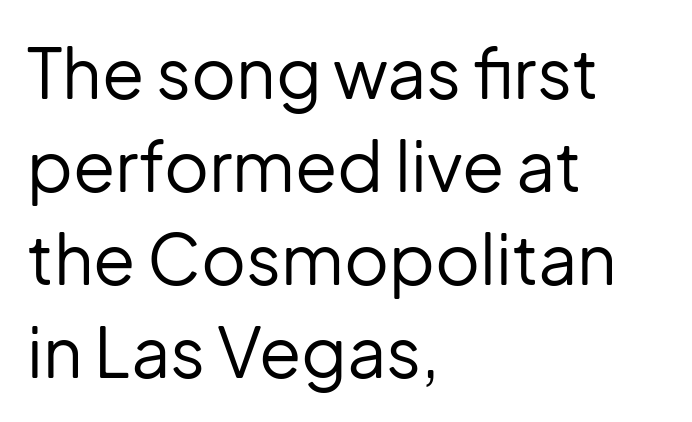
Regular leading. Characters remain perfectly vertical along every line. Where is the straight margin? On the left. Standard letterfit; no display-style spreading of the glyphs.
